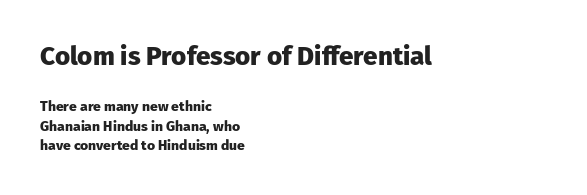
The image shows 26 px bold type, upright; set left-aligned, normal line spacing (1.4x), normal letter spacing, not underlined; the first (top) block is 1.86x larger.
